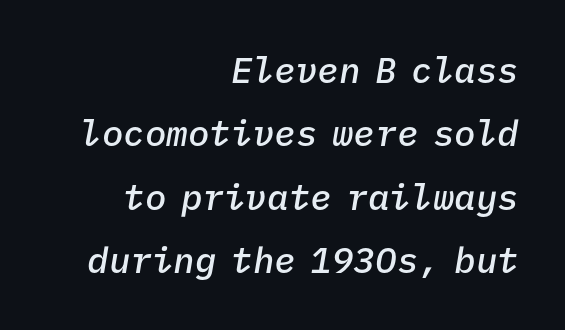
{"italic": "yes", "lean": "right", "slant_degrees": 9, "bold": "semi", "weight": "semibold", "width": "normal", "stroke_contrast": "low", "x_height": "medium", "monospaced": "yes", "underline": "no", "align": "right", "line_spacing_ratio": 1.76, "letter_spacing": "normal", "letter_spacing_em": 0.0, "glyph_px": 36}
